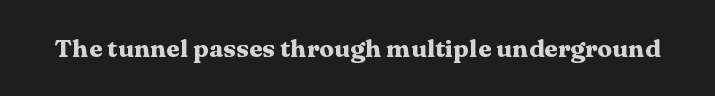
The image shows 25 px bold type, upright; set normal letter spacing, not underlined.
